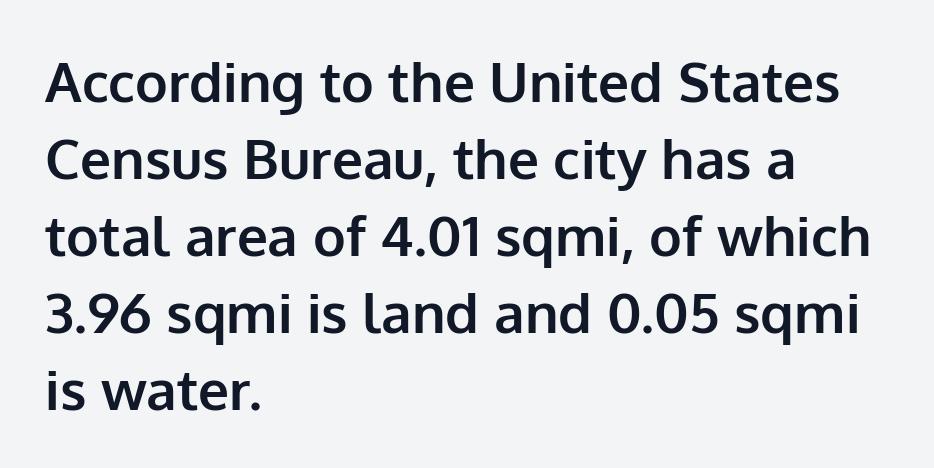
Q: Is the text bold? A: Yes.
Q: Is the text italic (slanted)? A: No, it is upright.
Q: Is the typeface a serif or a sans-serif typeface? A: Sans-serif.
Q: Is the text underlined? A: No.
Q: How is the paragraph aligned? A: Left-aligned.
Q: Is the spacing between letters normal or unusually wide? A: Normal.
Q: Is the spacing between lines tight, normal or loose? A: Normal.
Q: Width (condensed, normal, or wide)? A: Normal.
Q: Stroke contrast? A: Low.
Q: x-height? A: Medium.
Q: Monospaced? A: No.
